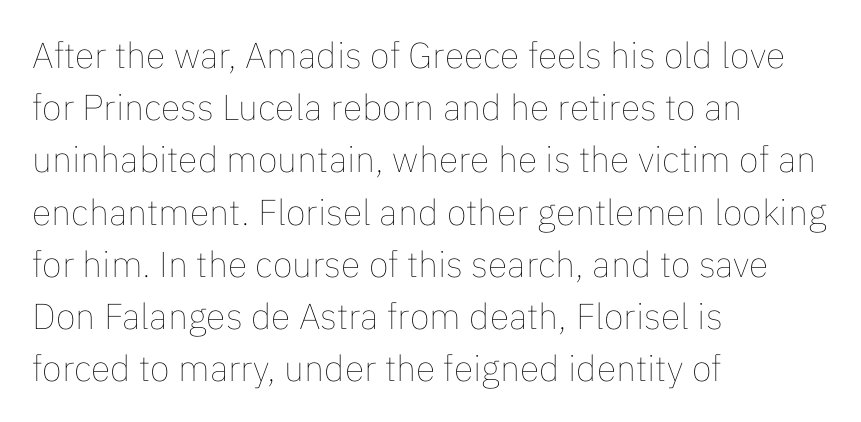
The type is set solid horizontally, with unmodified tracking. Looks like regular typesetting: each glyph gets only the width it needs. Ink coverage per letter is moderate at most. The lettering stays uniformly vertical, giving the passage a roman look.
